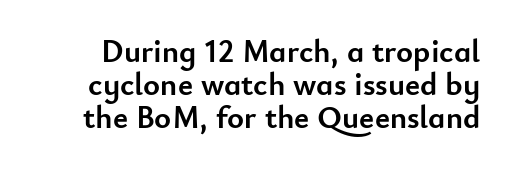
Check the space under the baseline: it is left empty. When letters stand straight like this, we call the style roman or upright. The line-height multiplier appears low, near solid setting. These lines keep a tight, regular rhythm from letter to letter.
